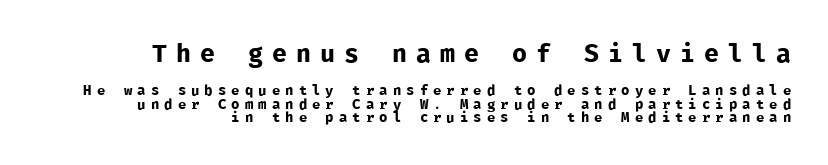
{"italic": "no", "bold": "no", "underline": "no", "align": "right", "line_spacing": "tight", "line_spacing_ratio": 0.97, "letter_spacing": "wide", "letter_spacing_em": 0.36, "larger_block": "first", "size_ratio": 1.79, "glyph_px": 25}
